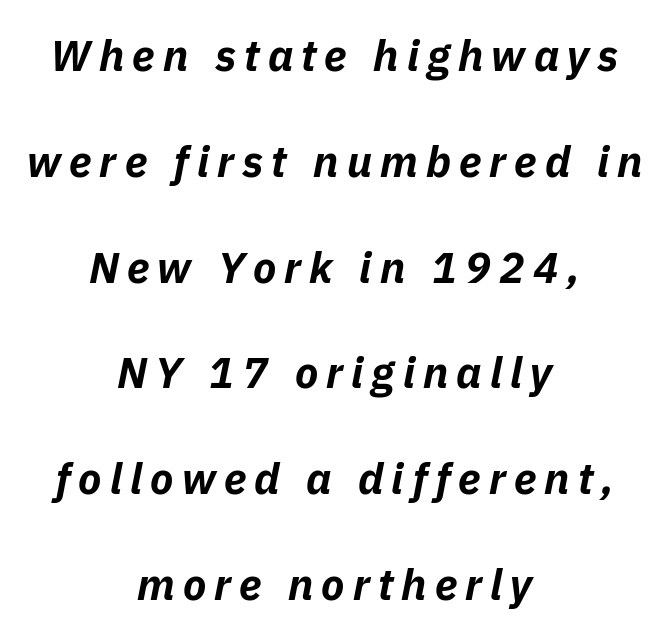
The passage shown stacks its lines with a broad gap. Notice how the passage keeps no hard edge, just a central spine. Unmarked baselines from the first word to the last. The axis of the letterforms is tilted away from vertical. Each letter keeps its own natural width here, so spacing adapts to shape. Students, this is bold: see how much ink each stroke carries.
